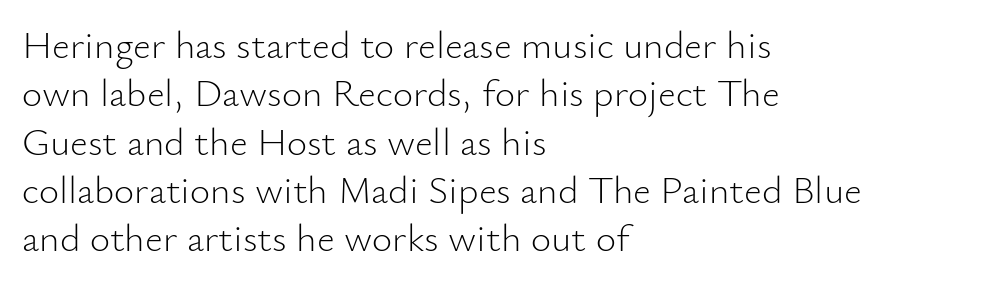
Q: Is the text bold? A: No.
Q: Is the text italic (slanted)? A: No, it is upright.
Q: Is the typeface a serif or a sans-serif typeface? A: Sans-serif.
Q: Is the text underlined? A: No.
Q: How is the paragraph aligned? A: Left-aligned.
Q: Is the spacing between letters normal or unusually wide? A: Normal.
Q: Width (condensed, normal, or wide)? A: Normal.
Q: Stroke contrast? A: Low.
Q: x-height? A: Small.
Q: Monospaced? A: No.
